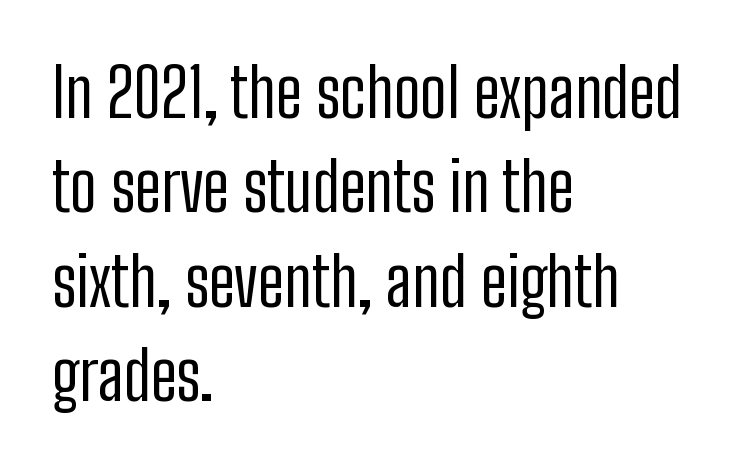
The image shows 67 px regular-weight, condensed sans-serif type, upright; set left-aligned, normal line spacing (1.41x), normal letter spacing, not underlined; low stroke contrast and a medium x-height.
